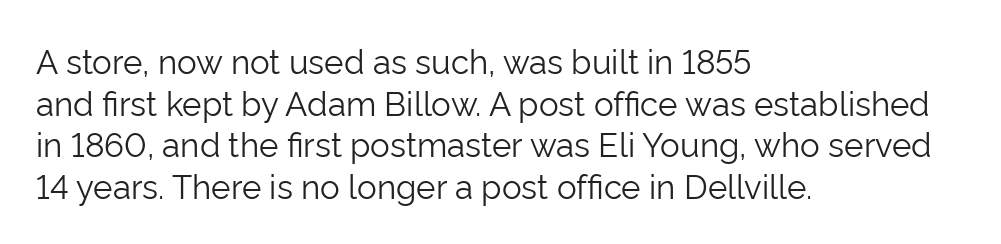
Looks like regular typesetting: each glyph gets only the width it needs. Caption: multi-line text, flush left, ragged right. Nope, no serifs anywhere on these letters. Students, note that the glyphs here touch the page at normal intervals. The string is rendered with underlining switched off.
